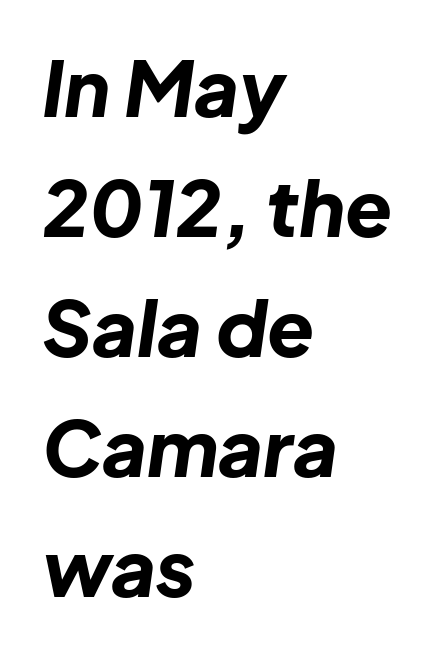
Reading down the column, the eye jumps a familiar distance to each next line. The text block is weighted toward the left margin, trailing off unevenly rightward. Compared with ordinary roman type, these characters are visibly tilted. Anything drawn beneath the words? Only blank space.
